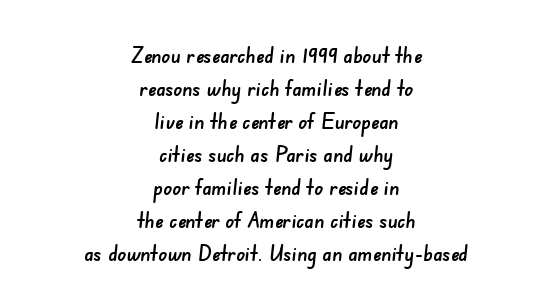
Leading matches the norm, producing a regular column. The passage shown has conventional tracking throughout. Teacher's note: observe the equal gaps on both sides — that is centered alignment. Unmarked baselines from the first word to the last.
